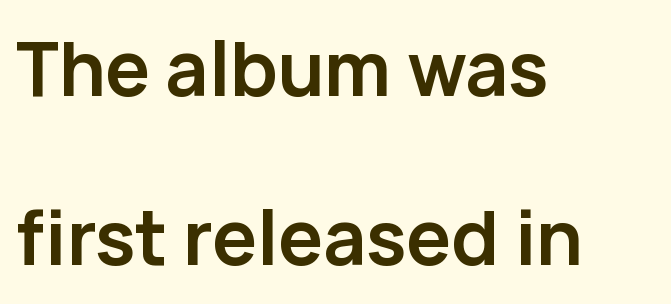
Visually the block forms a straight wall on the left and a jagged coastline on the right. A roman cut, with each character standing at attention. Each new line begins a long way beneath the previous one. The passage shown is typed in a proportional face where columns would drift.
